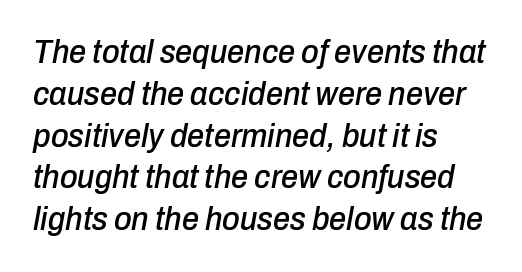
The image shows 34 px condensed type, italic (leaning right); set left-aligned, line spacing 1.23x, normal letter spacing, not underlined; low stroke contrast and a medium x-height.
